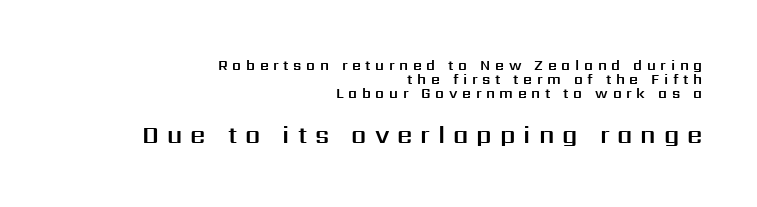
{"italic": "no", "underline": "no", "align": "right", "line_spacing": "tight", "line_spacing_ratio": 1.01, "letter_spacing": "wide", "letter_spacing_em": 0.33, "larger_block": "second", "size_ratio": 1.71, "glyph_px": 24}
